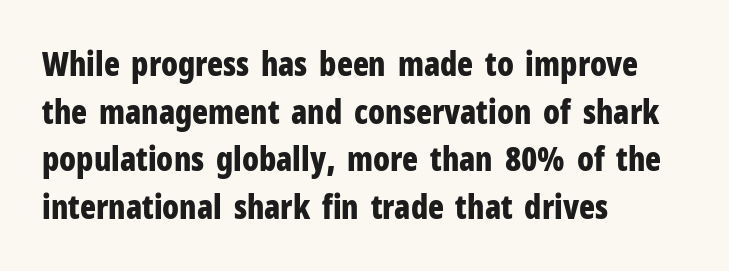
{"serif": "no", "italic": "no", "bold": "yes", "weight": "bold", "width": "condensed", "stroke_contrast": "low", "x_height": "medium", "monospaced": "no", "underline": "no", "align": "left", "line_spacing": "normal", "line_spacing_ratio": 1.44, "letter_spacing": "normal", "letter_spacing_em": 0.0, "glyph_px": 33}
